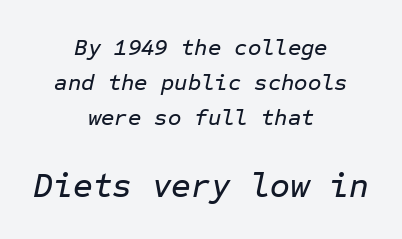
Q: Is the text italic (slanted)? A: Yes, it leans right by about 12 degrees.
Q: Is the text underlined? A: No.
Q: How is the paragraph aligned? A: Centered.
Q: Is the spacing between letters normal or unusually wide? A: Normal.
Q: Is the spacing between lines tight, normal or loose? A: Normal.
Q: Which block of text is set in a larger size, the first (top) or the second (bottom)? A: The second (bottom) one.
Q: Width (condensed, normal, or wide)? A: Normal.
Q: Stroke contrast? A: Low.
Q: x-height? A: Medium.
Q: Monospaced? A: Yes.
